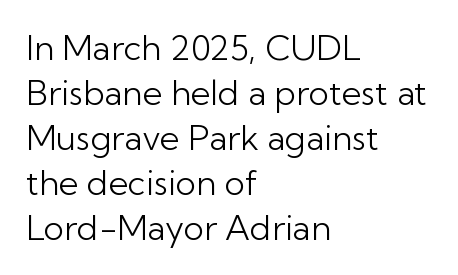
{"serif": "no", "italic": "no", "bold": "no", "weight": "light", "width": "normal", "stroke_contrast": "low", "x_height": "medium", "monospaced": "no", "underline": "no", "align": "left", "line_spacing": "normal", "line_spacing_ratio": 1.32, "letter_spacing": "normal", "letter_spacing_em": 0.0, "glyph_px": 34}
